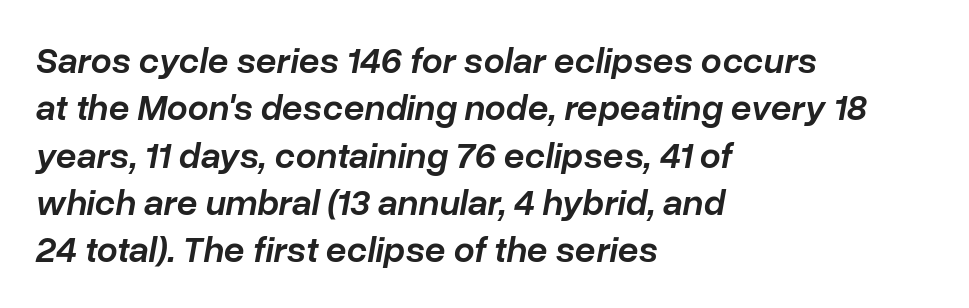
{"italic": "yes", "lean": "right", "slant_degrees": 10, "bold": "semi", "weight": "semibold", "width": "normal", "stroke_contrast": "low", "x_height": "medium", "monospaced": "no", "underline": "no", "align": "left", "line_spacing": "normal", "line_spacing_ratio": 1.28, "letter_spacing": "normal", "letter_spacing_em": 0.0, "glyph_px": 37}
